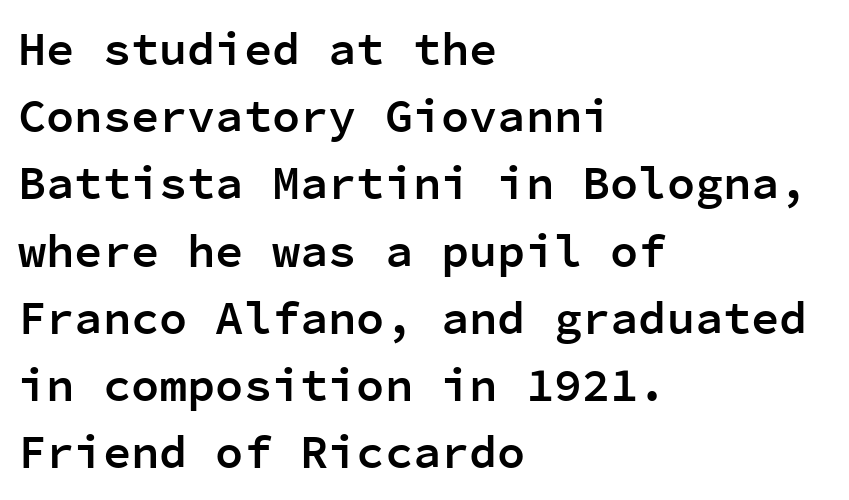
Q: Is the text bold? A: Semi-bold.
Q: Is the text italic (slanted)? A: No, it is upright.
Q: Is the typeface a serif or a sans-serif typeface? A: Sans-serif.
Q: Is the text underlined? A: No.
Q: How is the paragraph aligned? A: Left-aligned.
Q: Is the spacing between letters normal or unusually wide? A: Normal.
Q: Is the spacing between lines tight, normal or loose? A: Normal.
Q: Width (condensed, normal, or wide)? A: Normal.
Q: Stroke contrast? A: Low.
Q: x-height? A: Medium.
Q: Monospaced? A: Yes.
